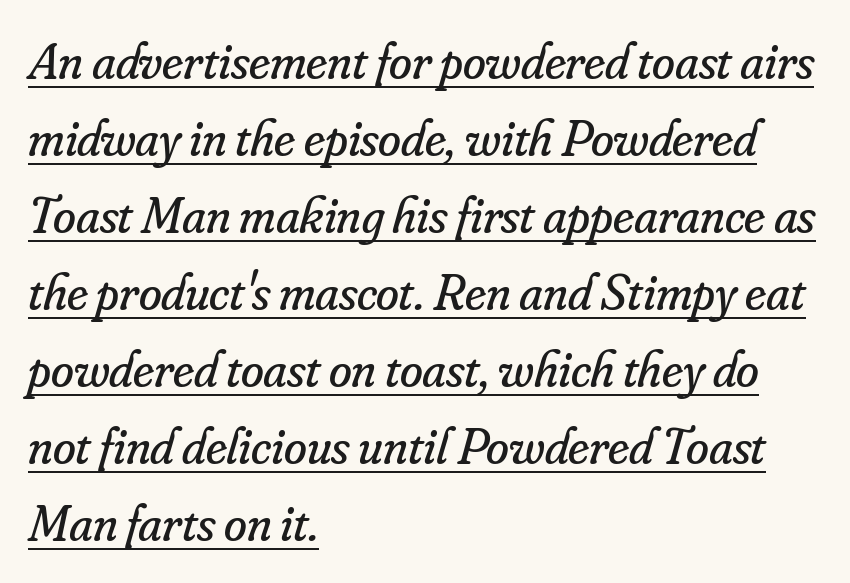
{"serif": "yes", "italic": "yes", "lean": "right", "slant_degrees": 16, "bold": "no", "weight": "regular", "width": "normal", "stroke_contrast": "low", "x_height": "small", "monospaced": "no", "underline": "yes", "align": "left", "line_spacing": "normal", "line_spacing_ratio": 1.48, "letter_spacing": "normal", "letter_spacing_em": 0.0, "glyph_px": 52}
